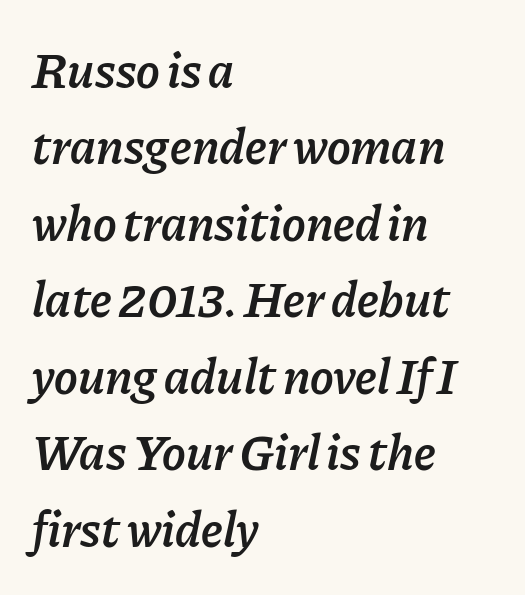
{"italic": "yes", "lean": "right", "slant_degrees": 11, "bold": "semi", "weight": "semibold", "width": "normal", "stroke_contrast": "low", "x_height": "medium", "monospaced": "no", "underline": "no", "align": "left", "line_spacing": "normal", "line_spacing_ratio": 1.53, "letter_spacing": "normal", "letter_spacing_em": 0.0, "glyph_px": 50}
